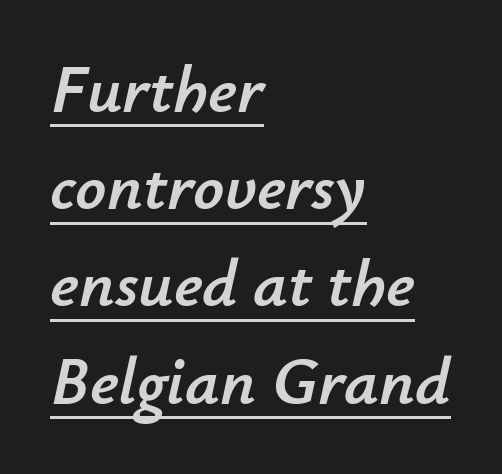
Casual observation: everything's shoved over to the left. The passage shown is underscored from start to finish. The text carries the slant typical of an italic or oblique font. Proportional: the letters do not fall into vertical columns. The leading is moderate, giving the passage an even texture. Characters follow at the spacing the type designer built in.
